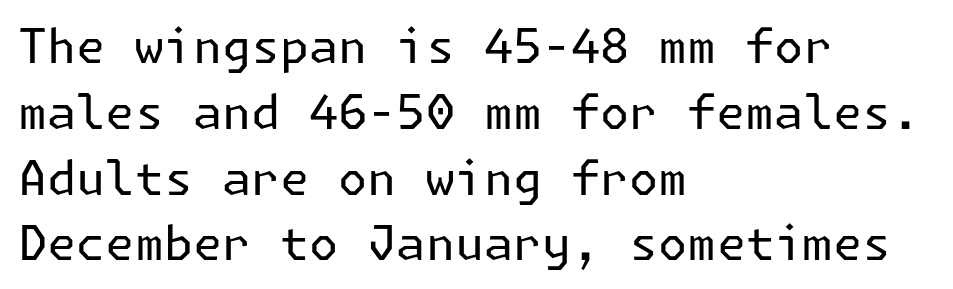
{"serif": "no", "italic": "no", "bold": "no", "weight": "regular", "width": "normal", "stroke_contrast": "low", "x_height": "medium", "underline": "no", "align": "left", "line_spacing": "normal", "line_spacing_ratio": 1.4, "letter_spacing": "normal", "letter_spacing_em": 0.0, "glyph_px": 47}
